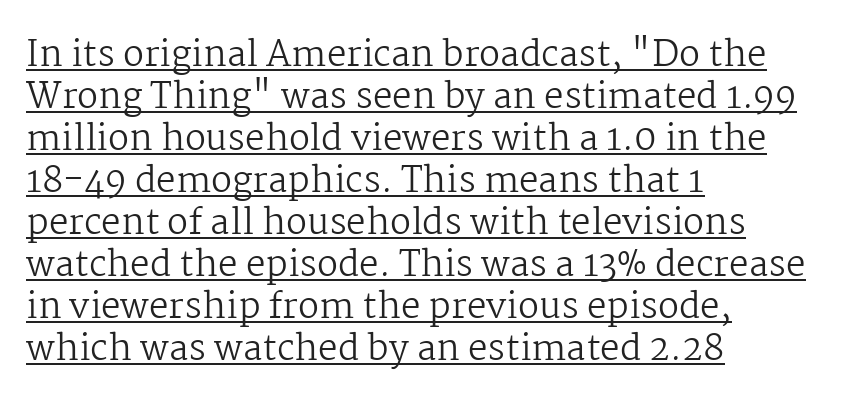
The image shows 35 px regular-weight serif type, upright; set left-aligned, line spacing 1.2x, normal letter spacing, underlined; medium stroke contrast and a medium x-height.
